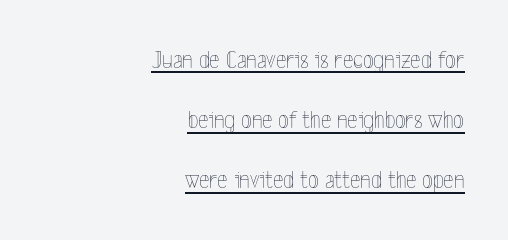
The image shows 25 px text type, upright; set right-aligned, loose line spacing (2.41x), normal letter spacing, underlined.
